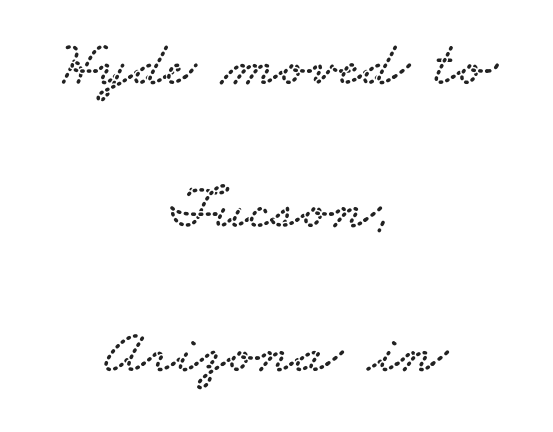
{"serif": "yes", "width": "wide", "stroke_contrast": "low", "x_height": "small", "monospaced": "no", "underline": "no", "align": "center", "line_spacing": "loose", "line_spacing_ratio": 2.24, "letter_spacing": "normal", "letter_spacing_em": 0.0, "glyph_px": 64}
